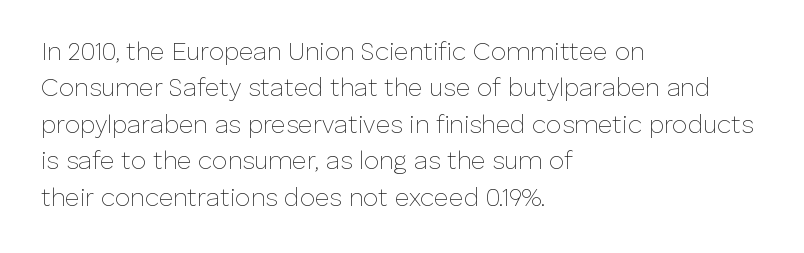
The image shows 25 px text type, upright; set left-aligned, normal line spacing (1.46x), normal letter spacing, not underlined.
